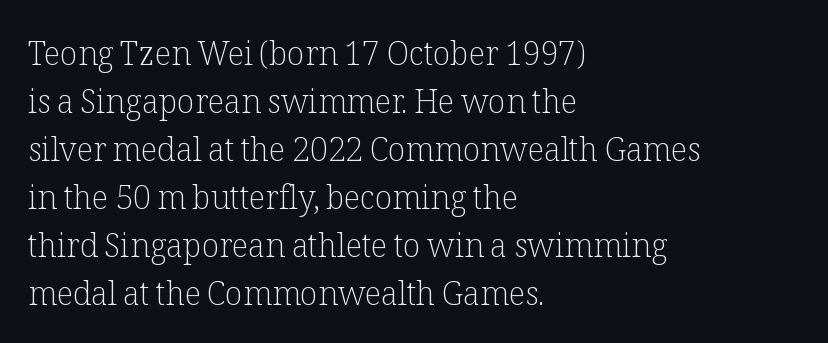
Think of a printed novel: that variable character pitch is what you see here. Note: serifs present on the glyphs. Check under the words: just untouched page. How would I describe the line gaps? Plain and ordinary.
